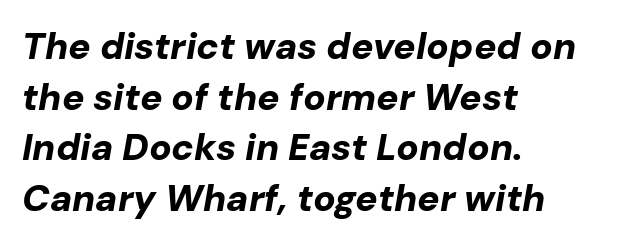
You could not count columns in this text — the font is proportionally spaced. Between one letter and the next there's only the usual sliver of space. Yep, that's italic — everything's leaning. Does the weight exceed regular? Yes, all the way to bold. Students, observe: this is what conventionally led text looks like.
